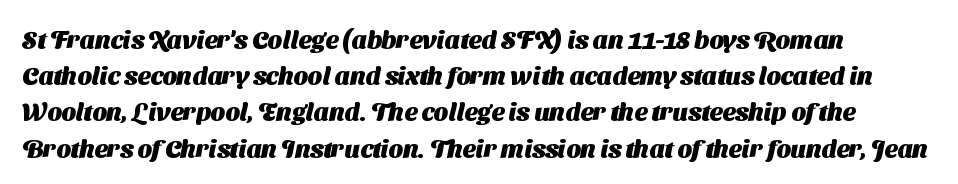
{"bold": "yes", "underline": "no", "align": "left", "line_spacing": "normal", "line_spacing_ratio": 1.45, "letter_spacing": "normal", "letter_spacing_em": 0.0, "glyph_px": 25}
